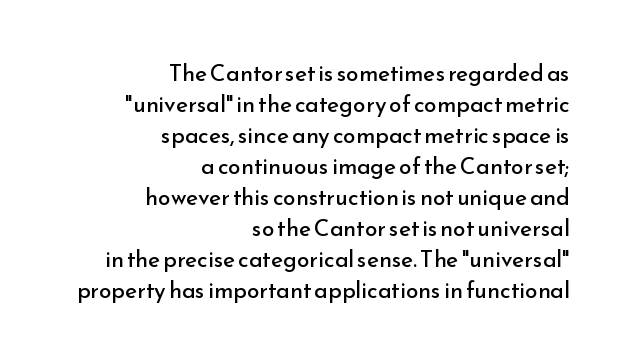
{"italic": "no", "bold": "no", "underline": "no", "align": "right", "line_spacing": "normal", "line_spacing_ratio": 1.35, "letter_spacing": "normal", "letter_spacing_em": 0.0, "glyph_px": 23}
